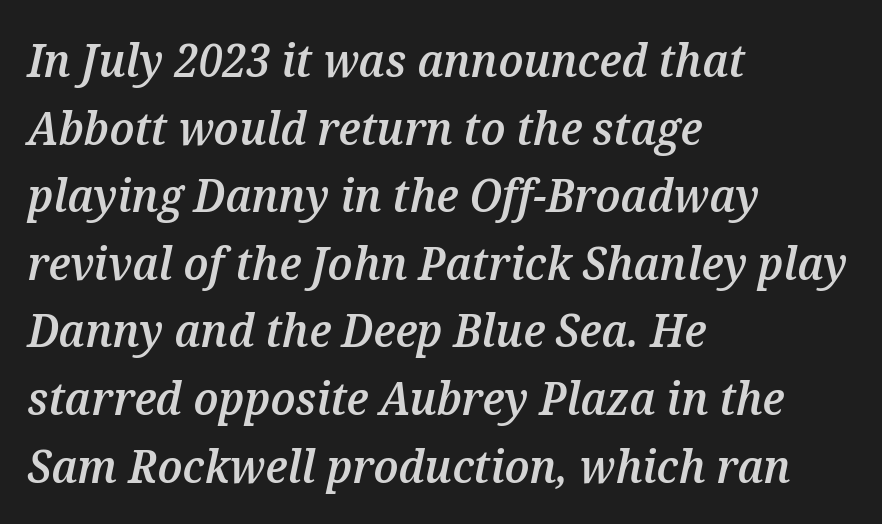
The image shows 46 px semibold type, italic (leaning right); set left-aligned, normal line spacing (1.47x), normal letter spacing, not underlined; medium stroke contrast and a medium x-height.
